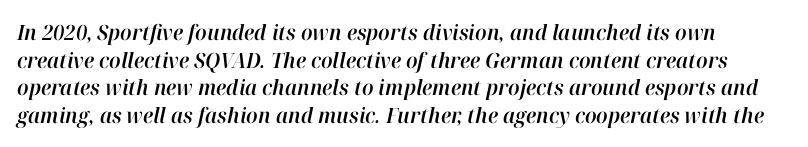
Summary of vertical rhythm: regular, with standard interline spacing. These lines were composed using italics. Look at the tracking — it's just the regular setting, nothing added. The glyphs are unaccompanied by any horizontal stroke below them.
